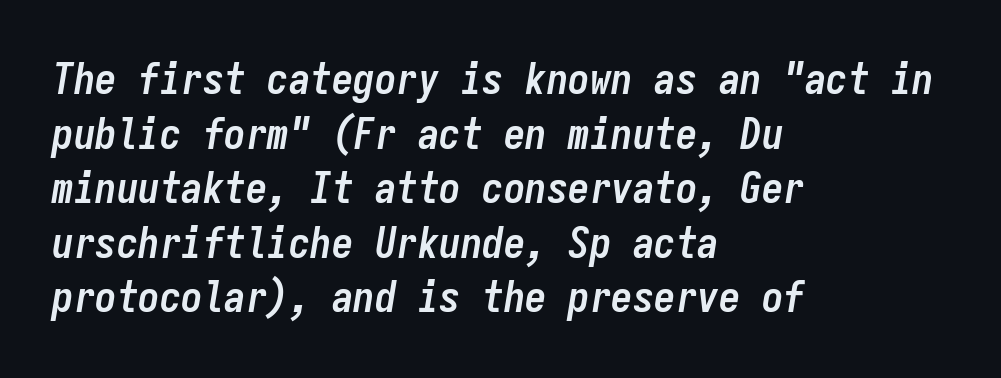
Is the type bold? Yes — the strokes are clearly thick and heavy. Notice how the passage keeps a crisp vertical edge on the left only. If you drew a line through each stem, it would be angled. The letterforms sit shoulder to shoulder at normal distance. Reading down the column, the eye jumps a familiar distance to each next line. Fixed-width glyphs throughout — classic coding-font behaviour.
